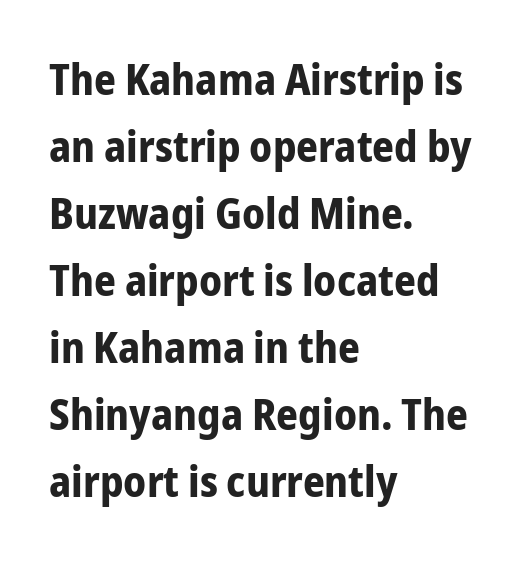
Q: Is the text bold? A: Yes.
Q: Is the text italic (slanted)? A: No, it is upright.
Q: Is the typeface a serif or a sans-serif typeface? A: Sans-serif.
Q: Is the text underlined? A: No.
Q: How is the paragraph aligned? A: Left-aligned.
Q: Is the spacing between letters normal or unusually wide? A: Normal.
Q: Is the spacing between lines tight, normal or loose? A: Normal.
Q: Width (condensed, normal, or wide)? A: Condensed.
Q: Stroke contrast? A: Low.
Q: x-height? A: Medium.
Q: Monospaced? A: No.
